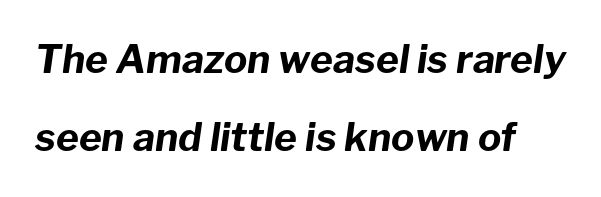
The image shows 39 px bold type, italic (leaning right); set loose line spacing (2.01x), normal letter spacing, not underlined; low stroke contrast and a medium x-height.
